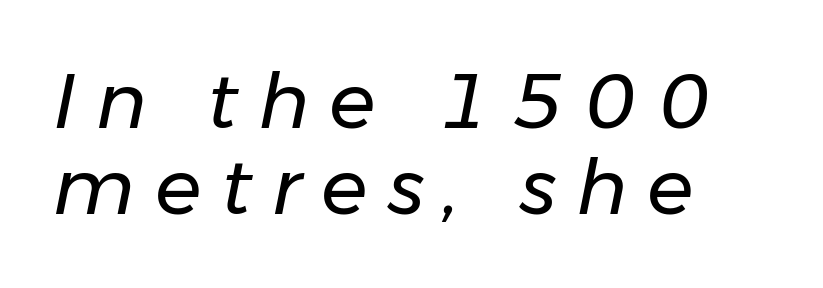
Q: Is the text bold? A: No.
Q: Is the text italic (slanted)? A: Yes, it leans right by about 11 degrees.
Q: Is the text underlined? A: No.
Q: How is the paragraph aligned? A: Left-aligned.
Q: Is the spacing between letters normal or unusually wide? A: Unusually wide.
Q: Is the spacing between lines tight, normal or loose? A: Tight.
Q: Width (condensed, normal, or wide)? A: Normal.
Q: Stroke contrast? A: Low.
Q: x-height? A: Medium.
Q: Monospaced? A: No.
